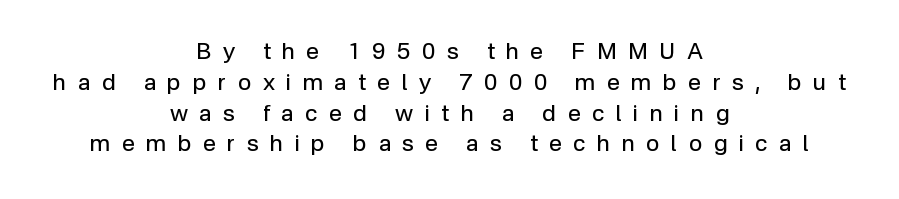
{"italic": "no", "bold": "no", "underline": "no", "align": "center", "line_spacing": "normal", "line_spacing_ratio": 1.34, "letter_spacing": "wide", "letter_spacing_em": 0.5, "glyph_px": 23}
